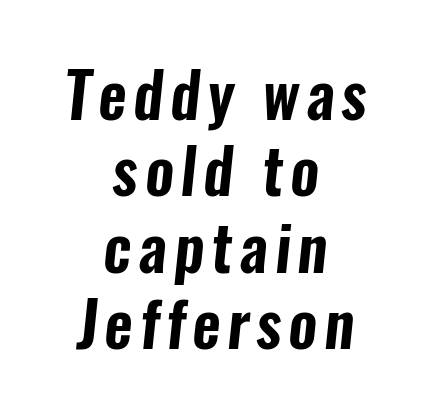
{"serif": "no", "width": "condensed", "stroke_contrast": "low", "x_height": "medium", "monospaced": "no", "underline": "no", "align": "center", "line_spacing_ratio": 1.23, "glyph_px": 62}
